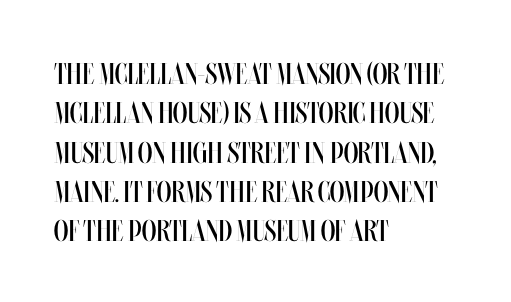
{"italic": "no", "bold": "no", "weight": "regular", "width": "condensed", "stroke_contrast": "medium", "x_height": "large", "monospaced": "no", "underline": "no", "align": "left", "line_spacing": "normal", "line_spacing_ratio": 1.31, "letter_spacing": "normal", "letter_spacing_em": 0.0, "glyph_px": 30}
